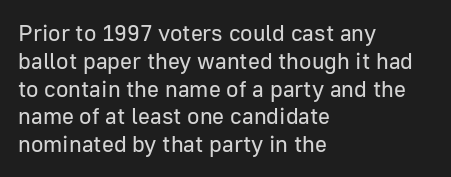
Italic: no, the glyphs are upright roman. Typeset ragged right — the left edge is the straight one. The gaps between neighbouring characters are ordinary and unremarkable. No letter is thick-stroked: the sample isn't bold. Lines of text with bare space underneath.
